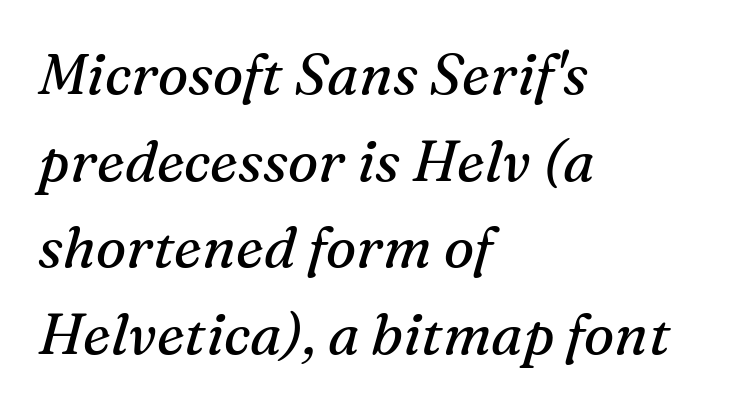
Q: Is the text bold? A: No.
Q: Is the text italic (slanted)? A: Yes, it leans right by about 16 degrees.
Q: Is the typeface a serif or a sans-serif typeface? A: Serif.
Q: Is the text underlined? A: No.
Q: How is the paragraph aligned? A: Left-aligned.
Q: Is the spacing between letters normal or unusually wide? A: Normal.
Q: Is the spacing between lines tight, normal or loose? A: Normal.
Q: Width (condensed, normal, or wide)? A: Normal.
Q: Stroke contrast? A: Medium.
Q: x-height? A: Medium.
Q: Monospaced? A: No.
